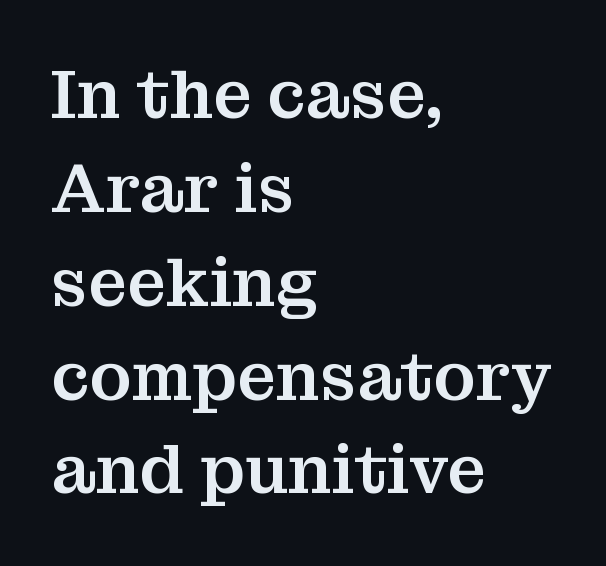
Is there much room between lines? A standard amount, neither cramped nor airy. The glyphs in this specimen are seriffed. Typeset ragged right — the left edge is the straight one. Does extra space separate the letters? No, they use regular spacing. Notice how the stems are strictly vertical — no italics here.
